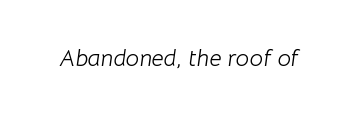
The image shows 24 px text type, italic (leaning right); set normal letter spacing, not underlined.
